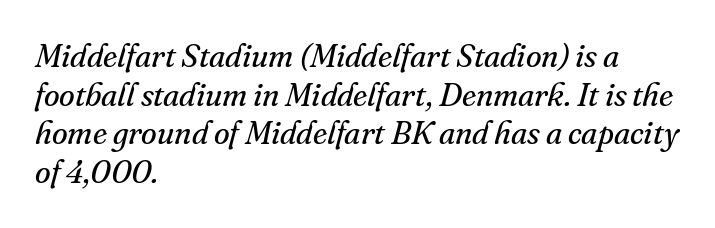
The image shows 32 px regular-weight serif type, italic (leaning right); set left-aligned, line spacing 1.21x, normal letter spacing, not underlined; medium stroke contrast and a small x-height.
